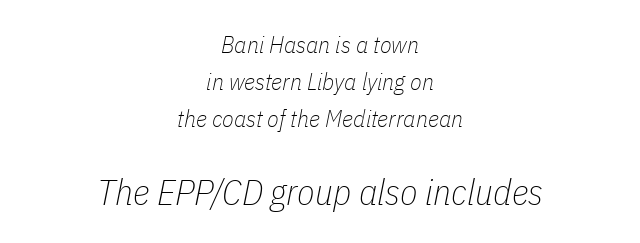
{"italic": "yes", "lean": "right", "slant_degrees": 11, "bold": "no", "weight": "thin", "width": "condensed", "stroke_contrast": "low", "x_height": "medium", "monospaced": "no", "underline": "no", "align": "center", "line_spacing": "normal", "line_spacing_ratio": 1.54, "letter_spacing": "normal", "letter_spacing_em": 0.0, "larger_block": "second", "size_ratio": 1.5, "glyph_px": 36}
